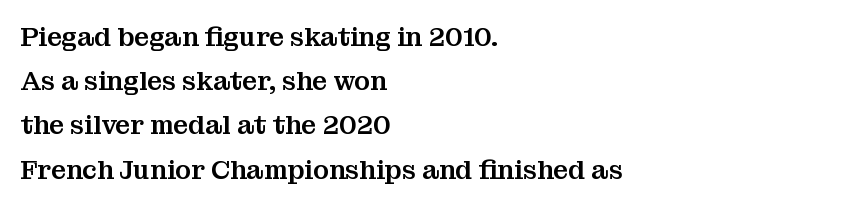
Q: Is the text italic (slanted)? A: No, it is upright.
Q: Is the text underlined? A: No.
Q: How is the paragraph aligned? A: Left-aligned.
Q: Is the spacing between letters normal or unusually wide? A: Normal.
Q: Is the spacing between lines tight, normal or loose? A: Normal.
